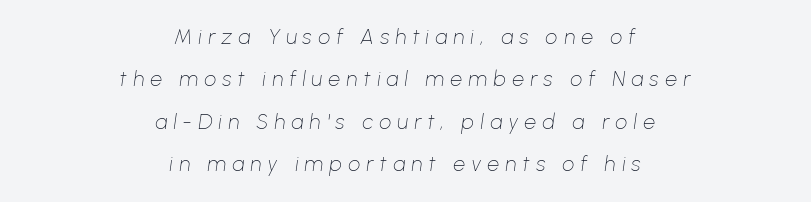
Q: Is the text bold? A: No.
Q: Is the text italic (slanted)? A: Yes, it leans right by about 8 degrees.
Q: Is the text underlined? A: No.
Q: How is the paragraph aligned? A: Centered.
Q: Is the spacing between letters normal or unusually wide? A: Unusually wide.
Q: Is the spacing between lines tight, normal or loose? A: Loose.
